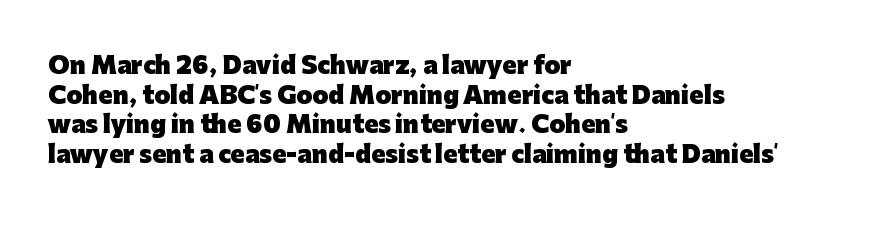
Q: Is the text bold? A: Yes.
Q: Is the text italic (slanted)? A: No, it is upright.
Q: Is the text underlined? A: No.
Q: How is the paragraph aligned? A: Left-aligned.
Q: Is the spacing between letters normal or unusually wide? A: Normal.
Q: Is the spacing between lines tight, normal or loose? A: Normal.
